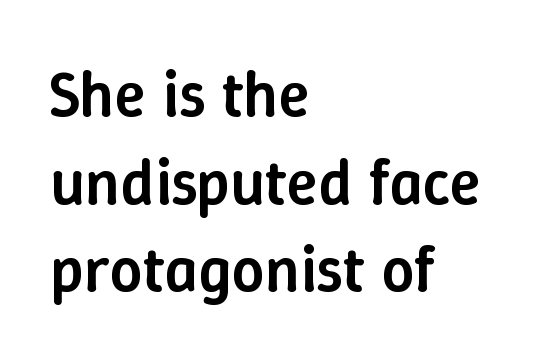
The image shows 65 px semibold type, upright; set left-aligned, normal line spacing (1.35x), normal letter spacing, not underlined; low stroke contrast and a medium x-height.
